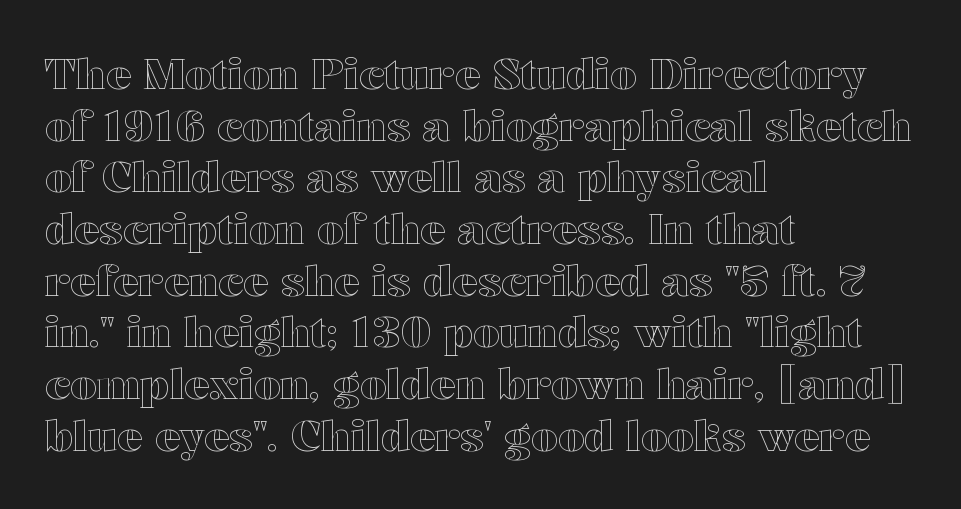
{"italic": "no", "width": "wide", "x_height": "medium", "monospaced": "no", "underline": "no", "align": "left", "line_spacing_ratio": 1.23, "letter_spacing": "normal", "letter_spacing_em": 0.0, "glyph_px": 42}
